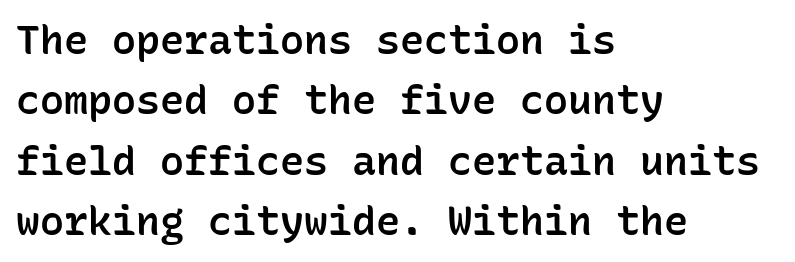
The image shows 40 px semibold sans-serif type, upright, monospaced; set left-aligned, normal line spacing (1.51x), normal letter spacing, not underlined; low stroke contrast and a medium x-height.
